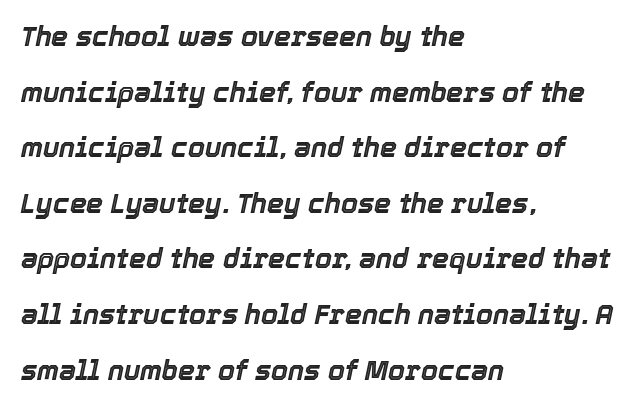
The image shows 27 px text type, italic (leaning right); set left-aligned, loose line spacing (2.06x), normal letter spacing, not underlined.
